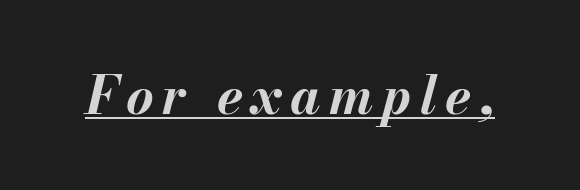
The image shows 53 px bold type, italic (leaning right); set underlined; medium stroke contrast and a small x-height.
